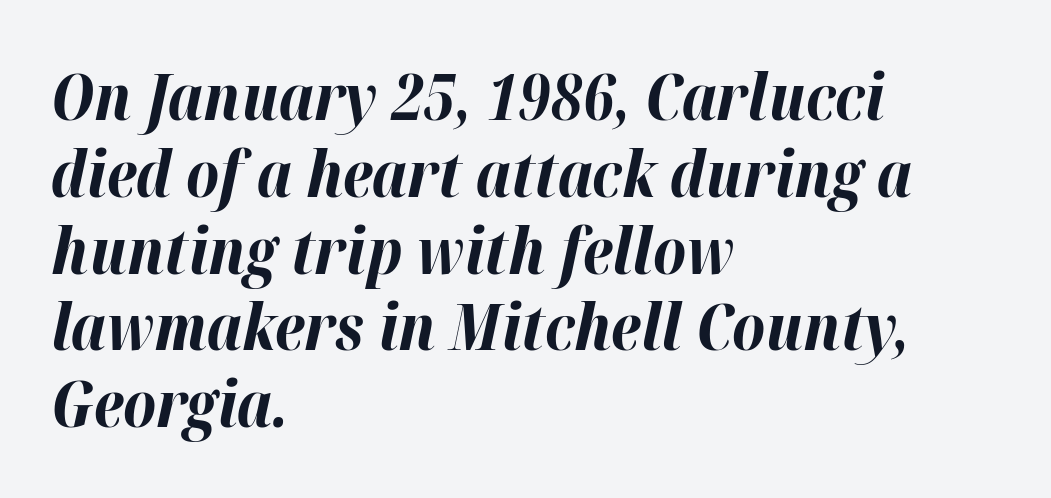
Q: Is the text bold? A: Yes.
Q: Is the text italic (slanted)? A: Yes, it leans right by about 12 degrees.
Q: Is the text underlined? A: No.
Q: How is the paragraph aligned? A: Left-aligned.
Q: Is the spacing between letters normal or unusually wide? A: Normal.
Q: Width (condensed, normal, or wide)? A: Normal.
Q: Stroke contrast? A: High.
Q: x-height? A: Medium.
Q: Monospaced? A: No.
